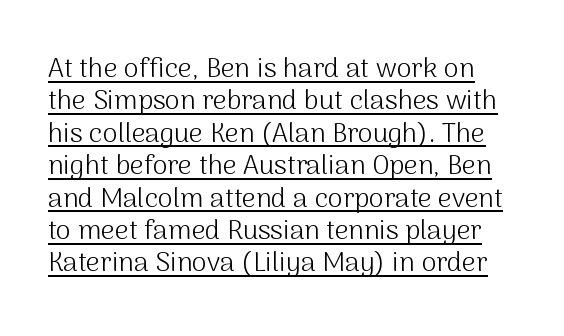
This is the regular roman posture of the typeface. Unbolded letterforms with no extra heft. Nothing unusual about the tracking: characters are spaced as the font intends. Emphasis is given by a line drawn under the lettering.
